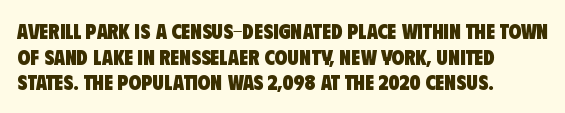
Does extra space separate the letters? No, they use regular spacing. The rendering anchors every line to the left-hand side. The baseline area is clear. Heavy-handed strokes throughout: this text is bold.
